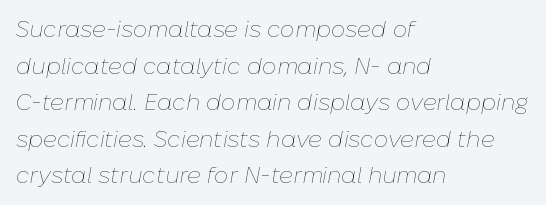
The image shows 23 px text type, italic (leaning right); set left-aligned, normal line spacing (1.59x), normal letter spacing, not underlined.
